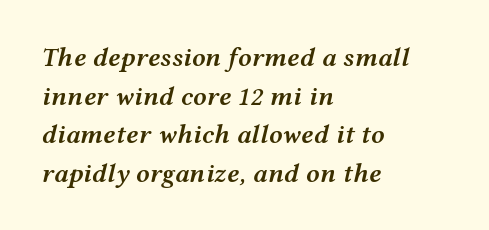
Q: Is the text bold? A: Semi-bold.
Q: Is the text italic (slanted)? A: Yes, it leans right by about 12 degrees.
Q: Is the text underlined? A: No.
Q: How is the paragraph aligned? A: Left-aligned.
Q: Is the spacing between letters normal or unusually wide? A: Normal.
Q: Is the spacing between lines tight, normal or loose? A: Normal.
